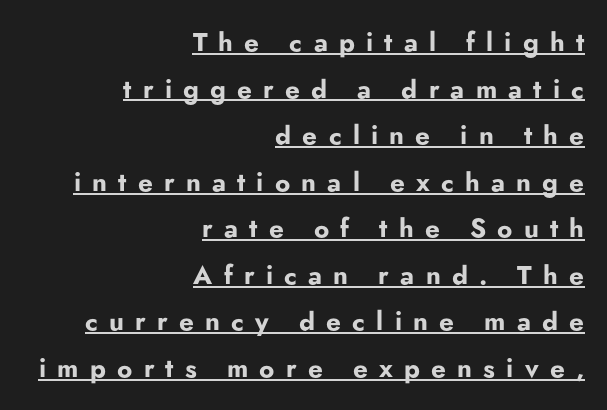
{"italic": "no", "bold": "yes", "underline": "yes", "align": "right", "line_spacing_ratio": 1.79, "letter_spacing": "wide", "letter_spacing_em": 0.43, "glyph_px": 26}
